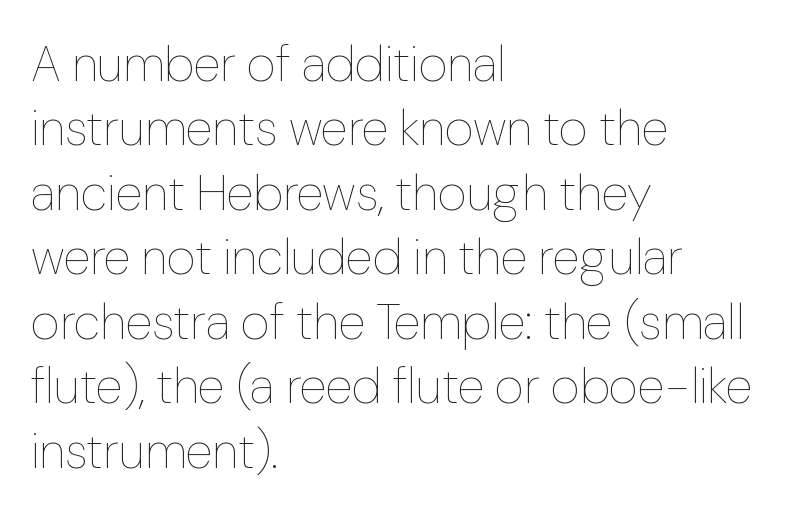
The image shows 50 px thin type, upright; set left-aligned, normal line spacing (1.29x), normal letter spacing, not underlined; low stroke contrast and a medium x-height.
